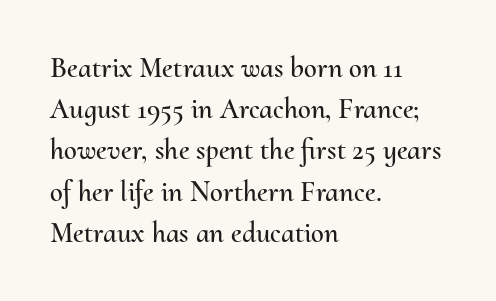
Q: Is the text italic (slanted)? A: No, it is upright.
Q: Is the text underlined? A: No.
Q: How is the paragraph aligned? A: Left-aligned.
Q: Is the spacing between letters normal or unusually wide? A: Normal.
Q: Is the spacing between lines tight, normal or loose? A: Normal.
Q: Width (condensed, normal, or wide)? A: Normal.
Q: Stroke contrast? A: Medium.
Q: x-height? A: Small.
Q: Monospaced? A: No.
